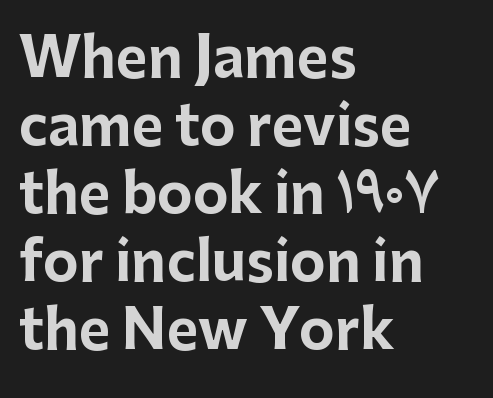
The image shows 54 px bold sans-serif type, upright; set left-aligned, normal line spacing (1.26x), normal letter spacing, not underlined; low stroke contrast and a medium x-height.
